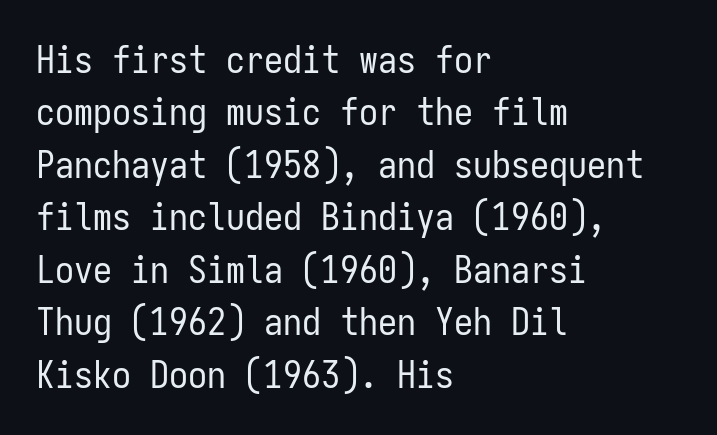
Q: Is the text bold? A: No.
Q: Is the text italic (slanted)? A: No, it is upright.
Q: Is the typeface a serif or a sans-serif typeface? A: Sans-serif.
Q: Is the text underlined? A: No.
Q: How is the paragraph aligned? A: Left-aligned.
Q: Is the spacing between letters normal or unusually wide? A: Normal.
Q: Is the spacing between lines tight, normal or loose? A: Normal.
Q: Width (condensed, normal, or wide)? A: Condensed.
Q: Stroke contrast? A: Low.
Q: x-height? A: Medium.
Q: Monospaced? A: Yes.
